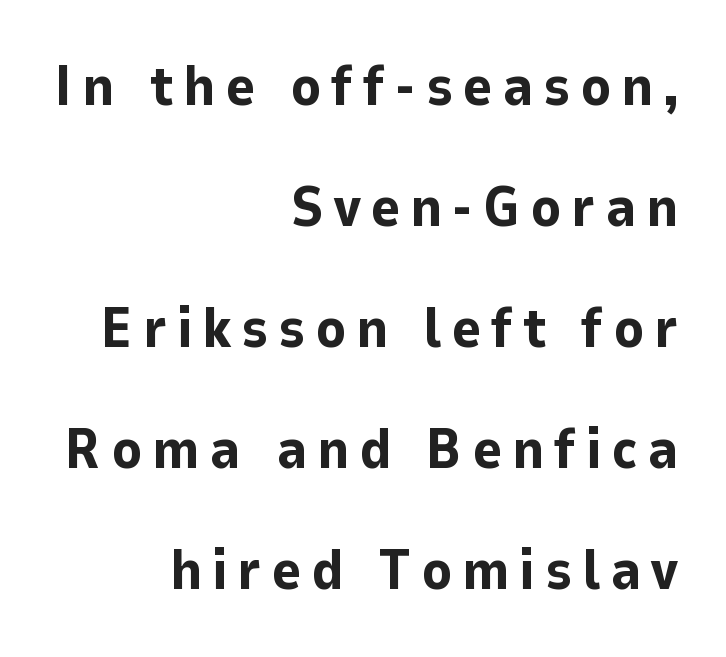
Q: Is the text bold? A: Yes.
Q: Is the text italic (slanted)? A: No, it is upright.
Q: Is the typeface a serif or a sans-serif typeface? A: Sans-serif.
Q: Is the text underlined? A: No.
Q: How is the paragraph aligned? A: Right-aligned.
Q: Is the spacing between lines tight, normal or loose? A: Loose.
Q: Width (condensed, normal, or wide)? A: Normal.
Q: Stroke contrast? A: Low.
Q: x-height? A: Medium.
Q: Monospaced? A: No.
